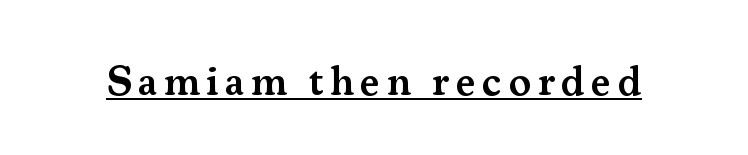
A typesetter would call this proportional, since set widths differ per character. Do the letters lean? They stand straight. This sample carries an underscore along the baseline area. This sample uses a serif face. In terms of weight, the rendering is demibold, just under bold.
